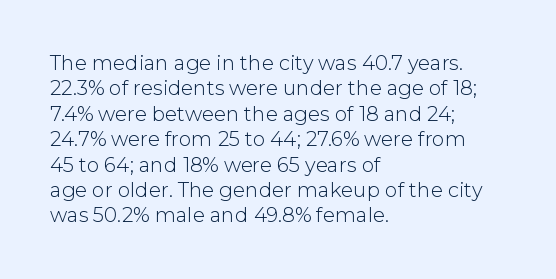
{"italic": "no", "bold": "no", "underline": "no", "align": "left", "line_spacing": "normal", "line_spacing_ratio": 1.27, "letter_spacing": "normal", "letter_spacing_em": 0.0, "glyph_px": 20}
